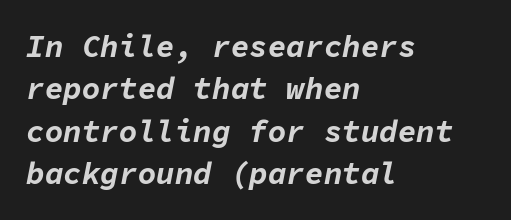
Q: Is the text bold? A: Yes.
Q: Is the text italic (slanted)? A: Yes, it leans right by about 11 degrees.
Q: Is the text underlined? A: No.
Q: How is the paragraph aligned? A: Left-aligned.
Q: Is the spacing between letters normal or unusually wide? A: Normal.
Q: Is the spacing between lines tight, normal or loose? A: Normal.
Q: Width (condensed, normal, or wide)? A: Normal.
Q: Stroke contrast? A: Low.
Q: x-height? A: Medium.
Q: Monospaced? A: Yes.
